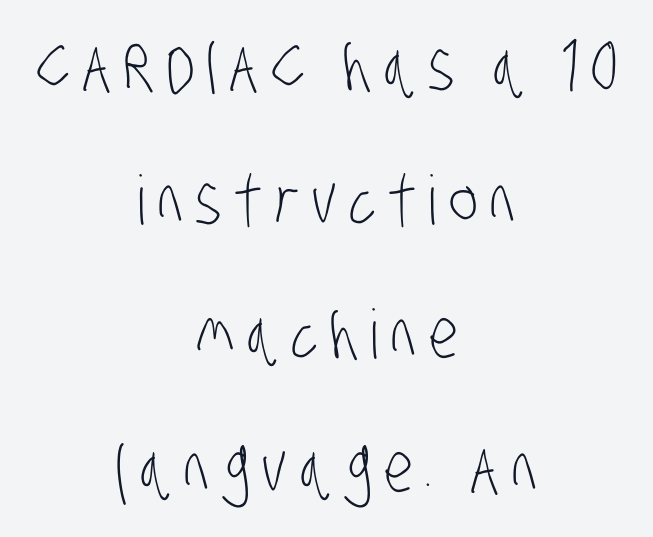
{"serif": "no", "bold": "no", "weight": "light", "width": "condensed", "stroke_contrast": "low", "x_height": "large", "monospaced": "no", "underline": "no", "align": "center", "line_spacing": "loose", "line_spacing_ratio": 1.97, "glyph_px": 68}
